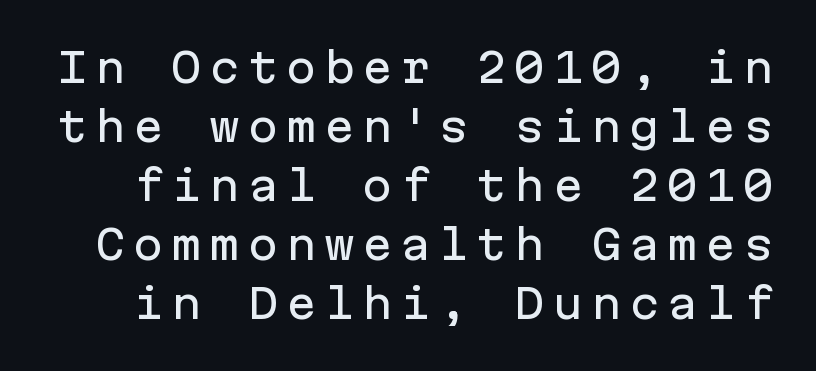
The image shows 41 px sans-serif type, upright, monospaced; set normal line spacing (1.44x), not underlined; low stroke contrast and a medium x-height.
